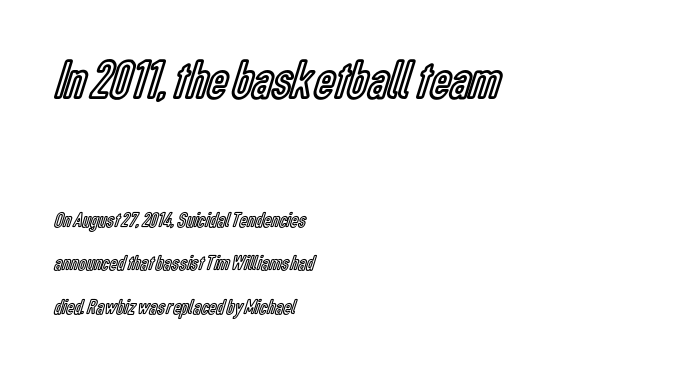
The image shows 56 px condensed type; set left-aligned, loose line spacing (1.98x), normal letter spacing, not underlined; the first (top) block is 2.55x larger; a medium x-height.
